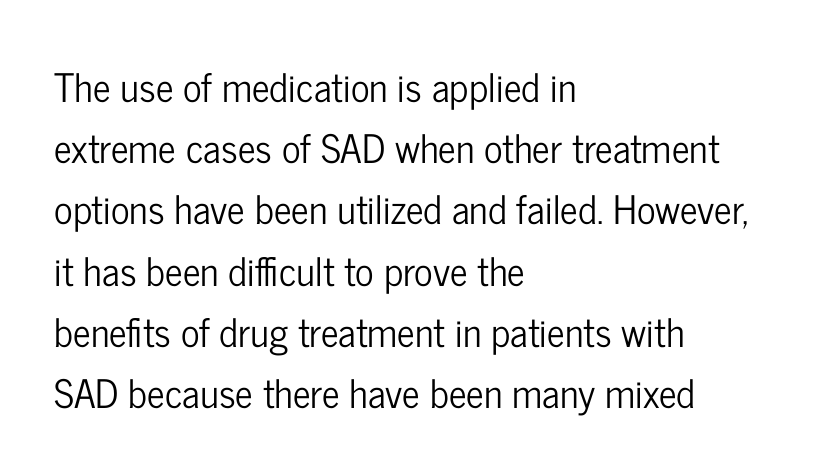
The baseline area is clear. If you drew a ruler down the left edge, every line would touch it. The line texture is even and compact thanks to regular tracking. The font family rendered here belongs to the sans-serif group. Think of a printed novel: that variable character pitch is what you see here. Does the leading feel generous? No, just average.
